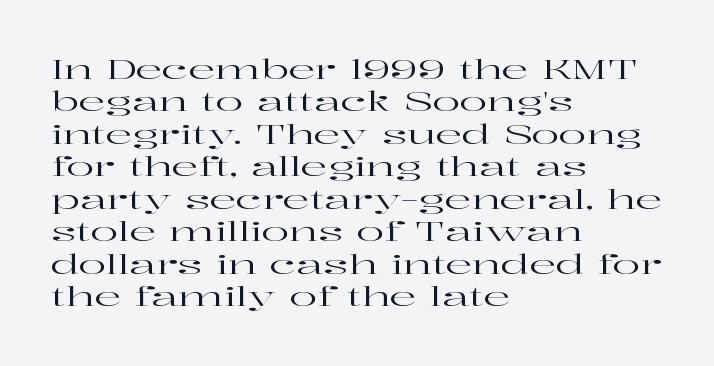
These lines sit exactly where default settings would place them. The letters stand upright; this is a roman face. Typeset ragged right — the left edge is the straight one. Just letters on the line, the space beneath them empty. Caption: standard tracking, unaltered.
